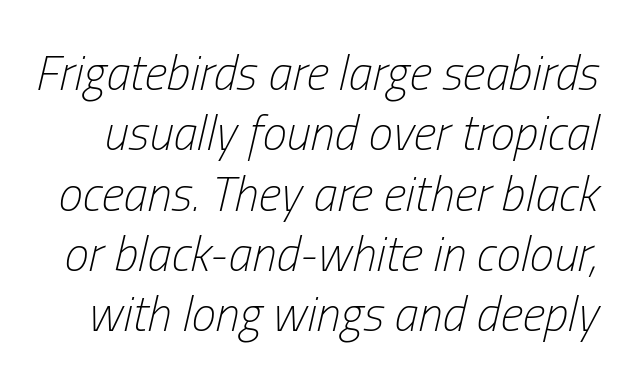
{"italic": "yes", "lean": "right", "slant_degrees": 13, "bold": "no", "weight": "light", "width": "condensed", "stroke_contrast": "low", "x_height": "medium", "monospaced": "no", "underline": "no", "line_spacing_ratio": 1.23, "letter_spacing": "normal", "letter_spacing_em": 0.0, "glyph_px": 49}
